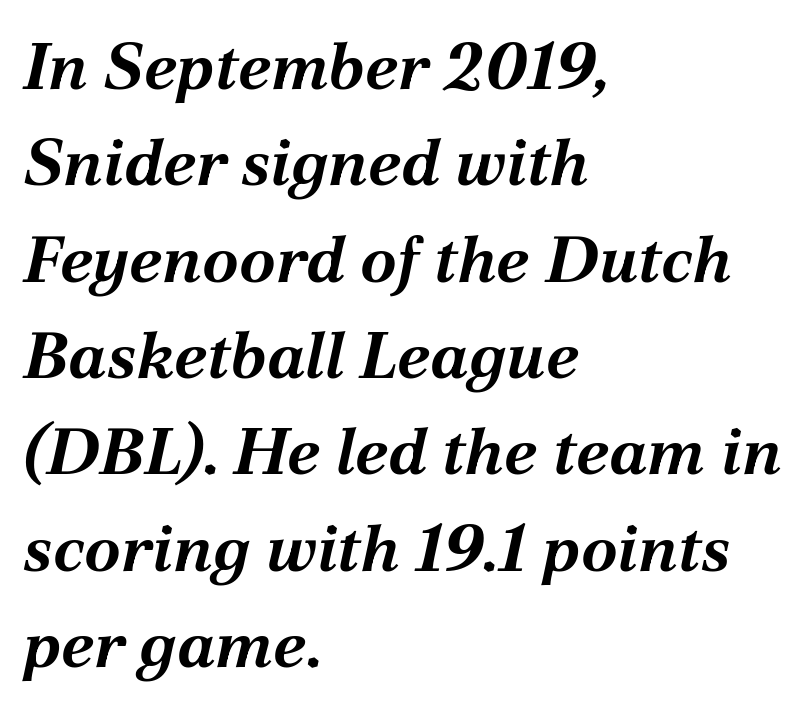
{"italic": "yes", "lean": "right", "slant_degrees": 12, "bold": "yes", "weight": "bold", "width": "normal", "stroke_contrast": "medium", "x_height": "medium", "monospaced": "no", "underline": "no", "align": "left", "line_spacing": "normal", "line_spacing_ratio": 1.46, "letter_spacing": "normal", "letter_spacing_em": 0.0, "glyph_px": 66}
